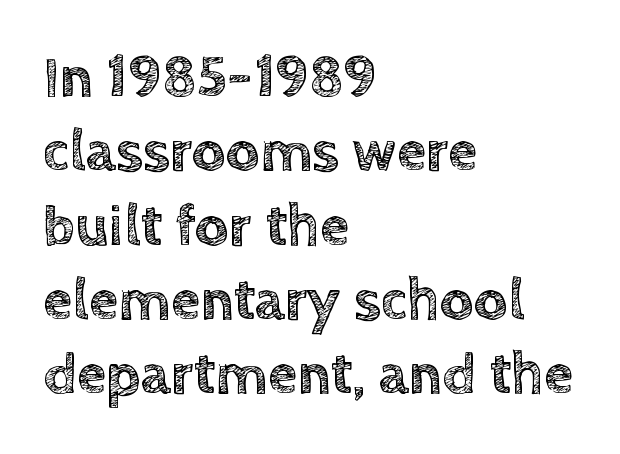
Q: Is the text italic (slanted)? A: No, it is upright.
Q: Is the text underlined? A: No.
Q: How is the paragraph aligned? A: Left-aligned.
Q: Is the spacing between letters normal or unusually wide? A: Normal.
Q: Is the spacing between lines tight, normal or loose? A: Normal.
Q: Width (condensed, normal, or wide)? A: Normal.
Q: x-height? A: Large.
Q: Monospaced? A: No.
